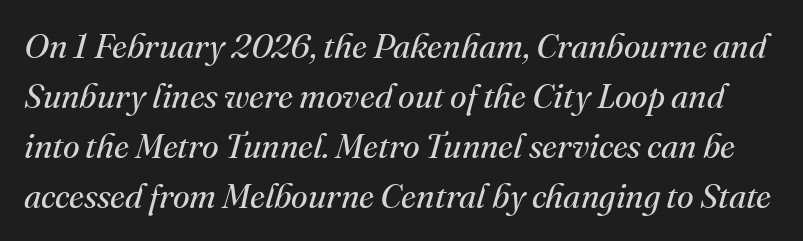
Q: Is the text bold? A: No.
Q: Is the text italic (slanted)? A: Yes, it leans right by about 16 degrees.
Q: Is the typeface a serif or a sans-serif typeface? A: Serif.
Q: Is the text underlined? A: No.
Q: Is the spacing between letters normal or unusually wide? A: Normal.
Q: Is the spacing between lines tight, normal or loose? A: Normal.
Q: Width (condensed, normal, or wide)? A: Normal.
Q: Stroke contrast? A: Medium.
Q: x-height? A: Small.
Q: Monospaced? A: No.
